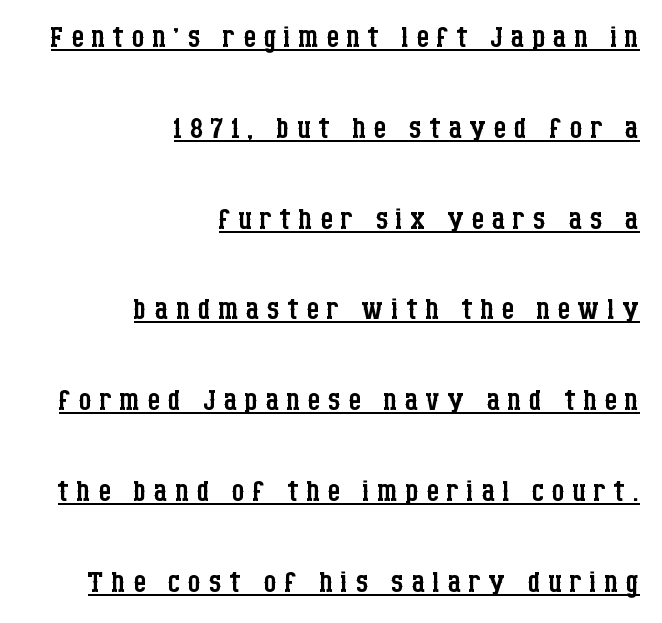
{"serif": "yes", "italic": "no", "bold": "no", "weight": "regular", "width": "condensed", "stroke_contrast": "low", "x_height": "large", "monospaced": "no", "underline": "yes", "align": "right", "line_spacing": "loose", "line_spacing_ratio": 2.27, "glyph_px": 40}
